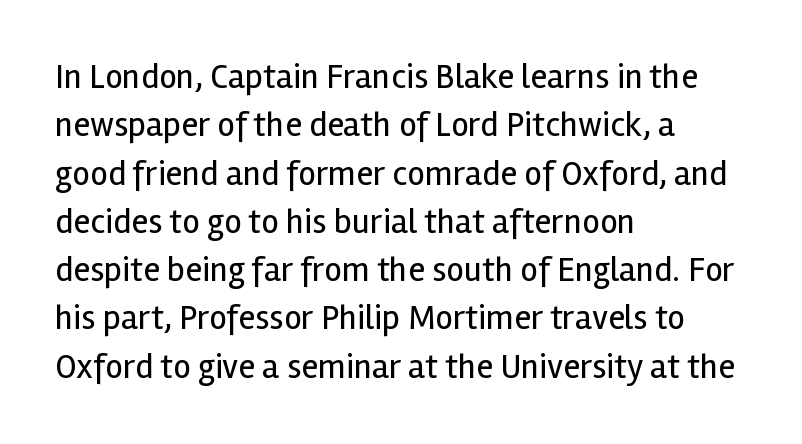
The image shows 35 px regular-weight sans-serif type, upright; set left-aligned, normal line spacing (1.38x), normal letter spacing, not underlined; a medium x-height.
